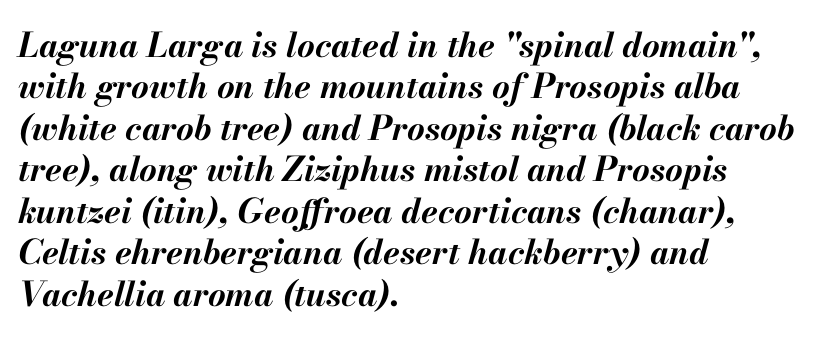
{"italic": "yes", "lean": "right", "slant_degrees": 13, "bold": "yes", "weight": "bold", "width": "normal", "stroke_contrast": "medium", "x_height": "small", "monospaced": "no", "underline": "no", "align": "left", "line_spacing_ratio": 1.22, "letter_spacing": "normal", "letter_spacing_em": 0.0, "glyph_px": 34}
